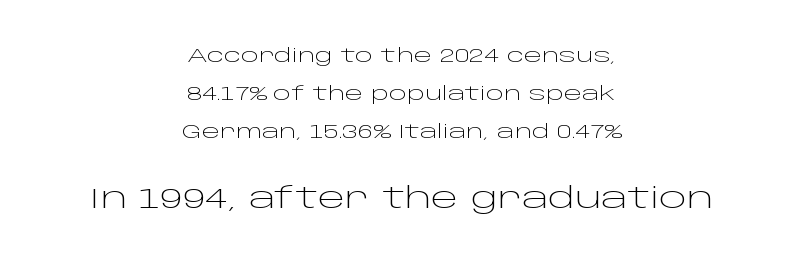
The image shows 29 px light, wide sans-serif type, upright; set centered, loose line spacing (2.01x), normal letter spacing, not underlined; the second (bottom) block is 1.53x larger; low stroke contrast and a large x-height.
